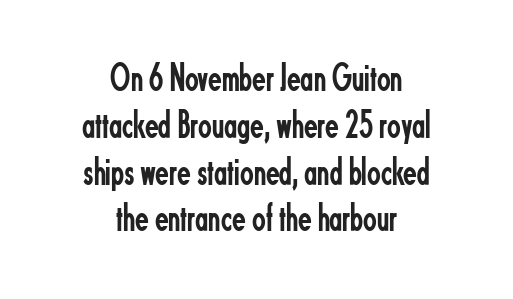
Summary of weight: not heavy and not bold. Any mark beneath the type? The region is blank. Line starts and ends both wander, symmetrically. Standard letterfit; no display-style spreading of the glyphs.
